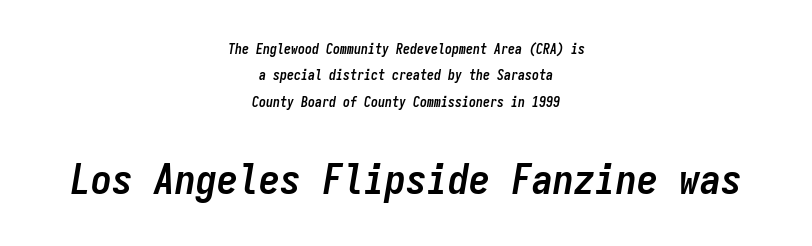
The image shows 42 px semibold, condensed type, italic (leaning right), monospaced; set centered, line spacing 1.89x, normal letter spacing, not underlined; the second (bottom) block is 3.0x larger; low stroke contrast and a medium x-height.
